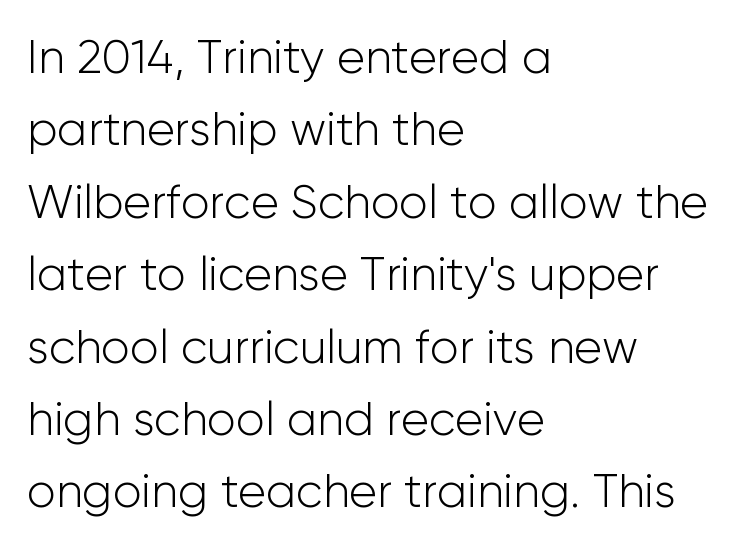
These lines stack with their left ends in a neat column. No letter is thick-stroked: the sample isn't bold. Standard letterfit; no display-style spreading of the glyphs. This is sans-serif lettering, the kind often seen on screens and signage. Descenders are the only things crossing below the line.
